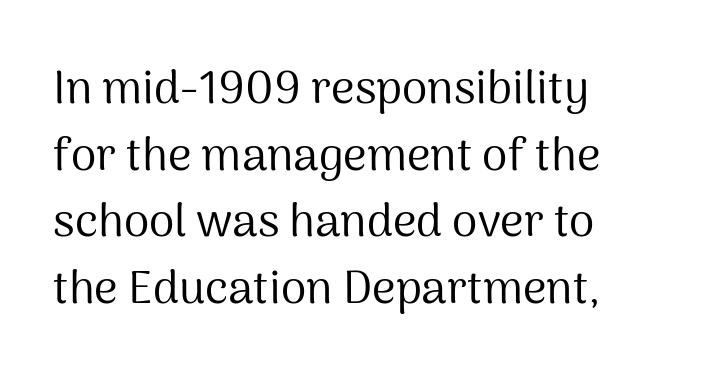
The image shows 46 px regular-weight sans-serif type, upright; set normal line spacing (1.45x), normal letter spacing, not underlined; medium stroke contrast and a medium x-height.
